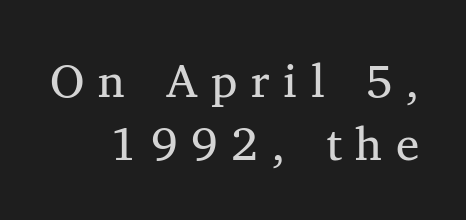
Q: Is the text bold? A: No.
Q: Is the text italic (slanted)? A: No, it is upright.
Q: Is the typeface a serif or a sans-serif typeface? A: Serif.
Q: Is the text underlined? A: No.
Q: How is the paragraph aligned? A: Right-aligned.
Q: Is the spacing between letters normal or unusually wide? A: Unusually wide.
Q: Is the spacing between lines tight, normal or loose? A: Normal.
Q: Width (condensed, normal, or wide)? A: Normal.
Q: Stroke contrast? A: Medium.
Q: x-height? A: Medium.
Q: Monospaced? A: No.
